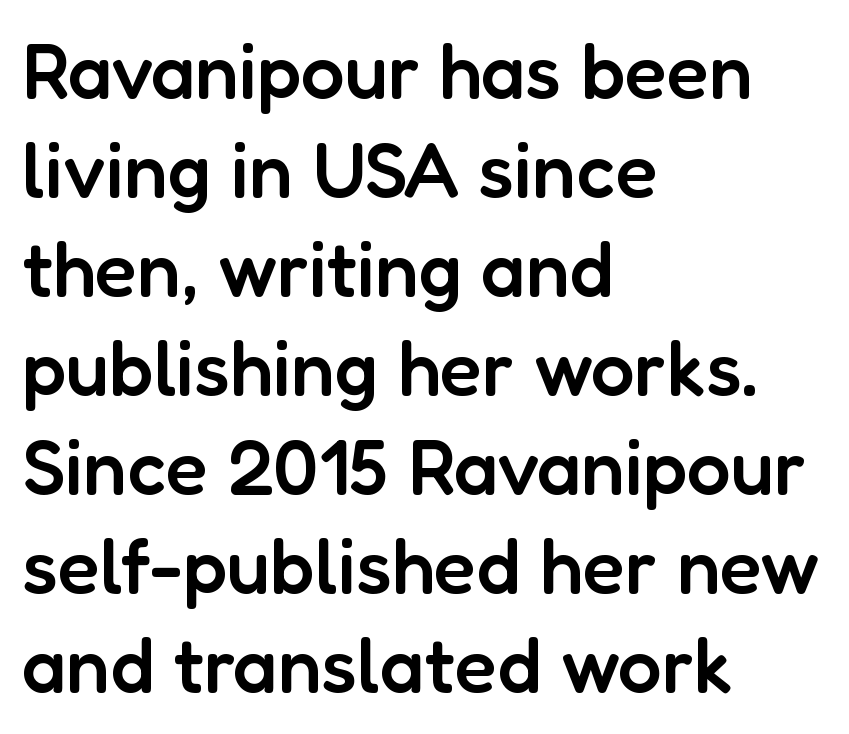
The image shows 78 px semibold sans-serif type, upright; set left-aligned, normal line spacing (1.27x), normal letter spacing, not underlined; low stroke contrast and a medium x-height.
